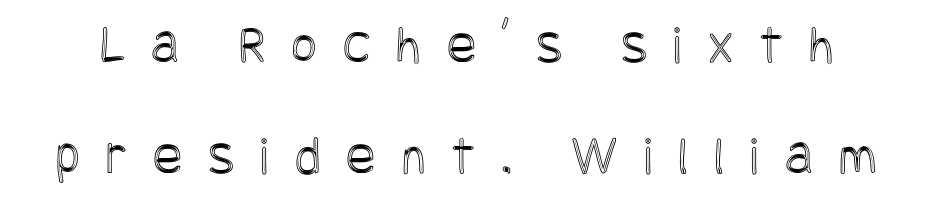
Students, observe: this is what heavily led, spacious text looks like. A clean baseline with only descenders dipping below it. These lines have a slow, spaced-out rhythm from letter to letter. Posture: upright roman.
